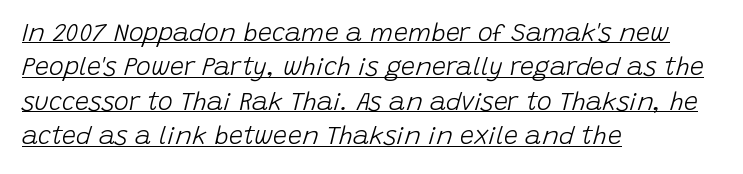
{"italic": "yes", "lean": "right", "slant_degrees": 15, "bold": "no", "underline": "yes", "align": "left", "line_spacing": "normal", "line_spacing_ratio": 1.38, "letter_spacing": "normal", "letter_spacing_em": 0.0, "glyph_px": 25}
